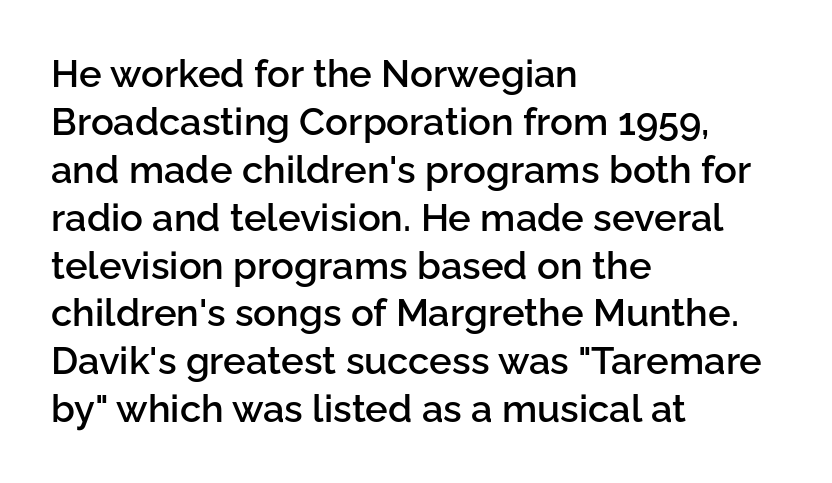
{"serif": "no", "italic": "no", "bold": "semi", "weight": "semibold", "width": "normal", "stroke_contrast": "low", "x_height": "medium", "monospaced": "no", "underline": "no", "align": "left", "line_spacing": "normal", "line_spacing_ratio": 1.26, "letter_spacing": "normal", "letter_spacing_em": 0.0, "glyph_px": 38}
